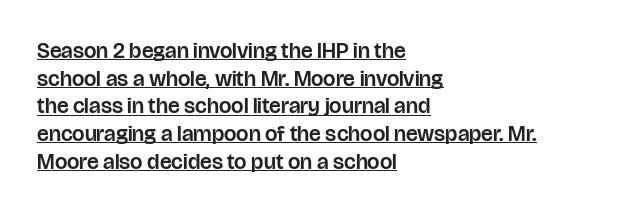
Decoration check: the copy is underlined. Where is the straight margin? On the left. Vertically, the passage feels balanced, rows spaced as you'd expect. Italic? Not at all — the glyphs are vertical. Look at the tracking — it's just the regular setting, nothing added.
